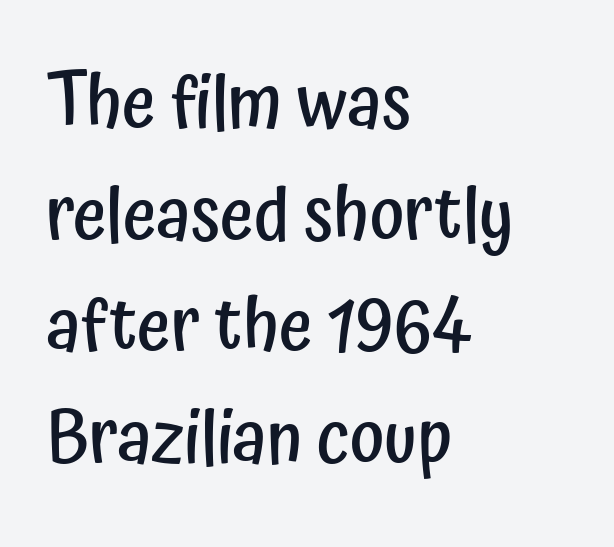
The image shows 73 px semibold, condensed sans-serif type, upright; set left-aligned, normal line spacing (1.53x), normal letter spacing, not underlined; low stroke contrast and a medium x-height.
